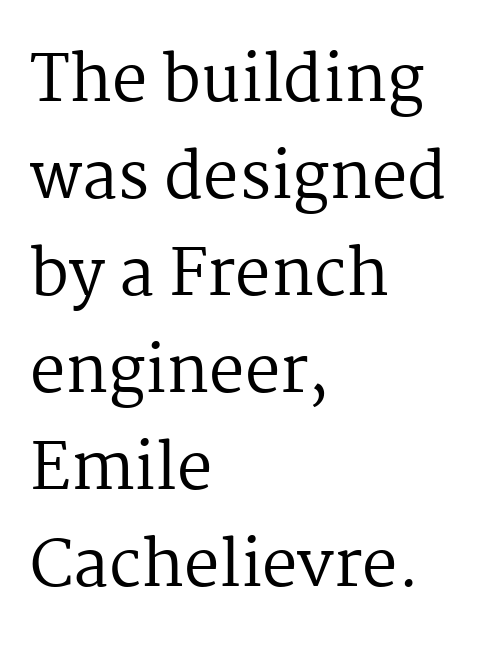
{"serif": "yes", "italic": "no", "bold": "no", "weight": "regular", "width": "normal", "stroke_contrast": "medium", "x_height": "medium", "monospaced": "no", "underline": "no", "align": "left", "line_spacing": "normal", "line_spacing_ratio": 1.54, "letter_spacing": "normal", "letter_spacing_em": 0.0, "glyph_px": 63}
